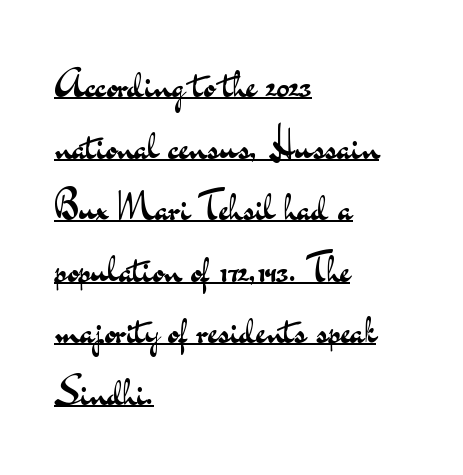
Font category for this specimen: sans-serif. The words here are underlined. Horizontally, the lines are justified to the leading edge only.
